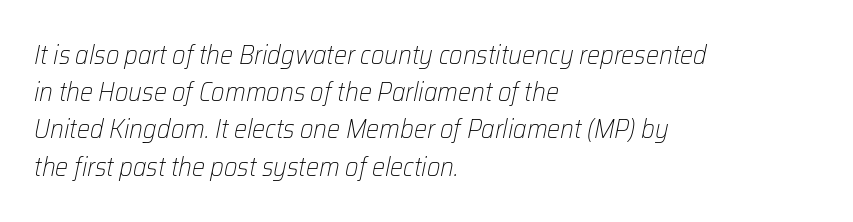
{"italic": "yes", "lean": "right", "slant_degrees": 12, "bold": "no", "underline": "no", "align": "left", "line_spacing": "normal", "line_spacing_ratio": 1.43, "letter_spacing": "normal", "letter_spacing_em": 0.0, "glyph_px": 26}
